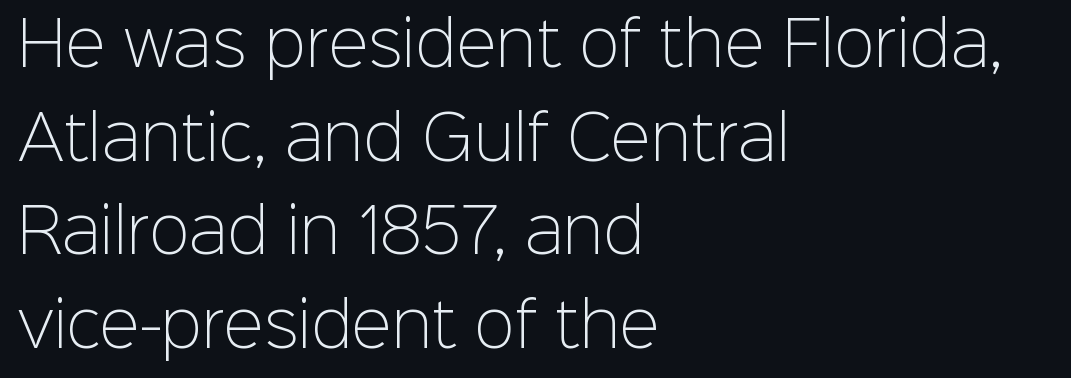
Q: Is the text bold? A: No.
Q: Is the text italic (slanted)? A: No, it is upright.
Q: Is the typeface a serif or a sans-serif typeface? A: Sans-serif.
Q: Is the text underlined? A: No.
Q: How is the paragraph aligned? A: Left-aligned.
Q: Is the spacing between letters normal or unusually wide? A: Normal.
Q: Is the spacing between lines tight, normal or loose? A: Normal.
Q: Width (condensed, normal, or wide)? A: Normal.
Q: Stroke contrast? A: Low.
Q: x-height? A: Medium.
Q: Monospaced? A: No.
